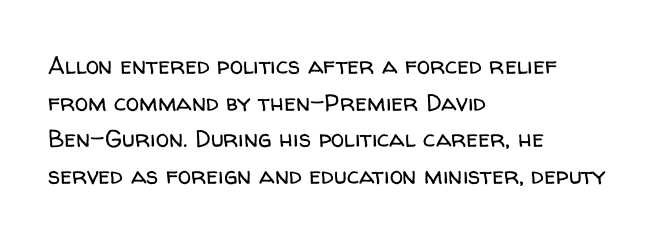
The image shows 24 px text type, upright; set left-aligned, normal line spacing (1.53x), normal letter spacing, not underlined.
